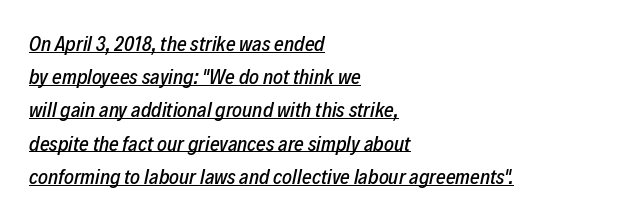
Q: Is the text italic (slanted)? A: Yes, it leans right by about 12 degrees.
Q: Is the text underlined? A: Yes.
Q: How is the paragraph aligned? A: Left-aligned.
Q: Is the spacing between letters normal or unusually wide? A: Normal.
Q: Is the spacing between lines tight, normal or loose? A: Normal.
